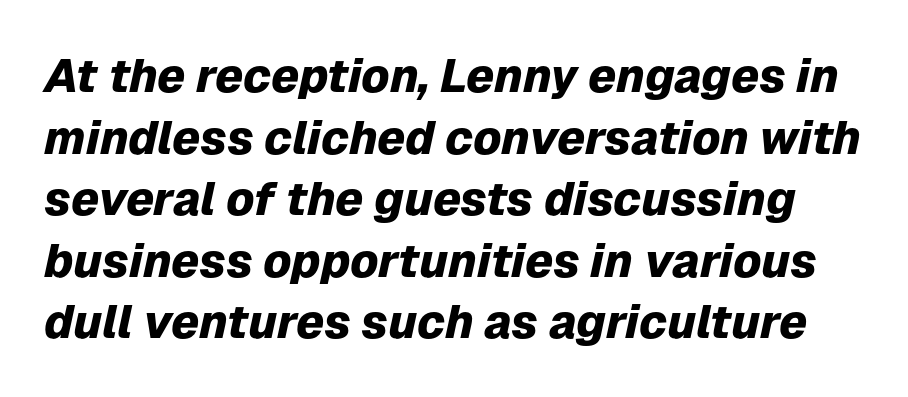
The image shows 47 px heavy type, italic (leaning right); set normal line spacing (1.31x), normal letter spacing, not underlined; low stroke contrast and a medium x-height.
